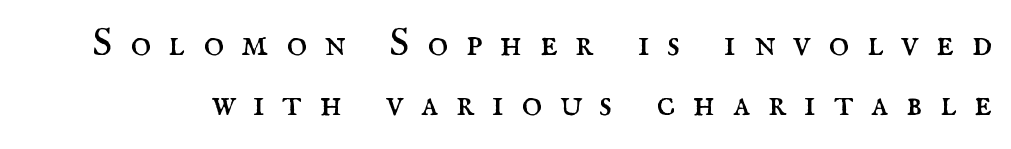
Q: Is the text bold? A: No.
Q: Is the text italic (slanted)? A: No, it is upright.
Q: Is the typeface a serif or a sans-serif typeface? A: Serif.
Q: Is the text underlined? A: No.
Q: Is the spacing between letters normal or unusually wide? A: Unusually wide.
Q: Is the spacing between lines tight, normal or loose? A: Normal.
Q: Width (condensed, normal, or wide)? A: Normal.
Q: Stroke contrast? A: Medium.
Q: x-height? A: Small.
Q: Monospaced? A: No.
